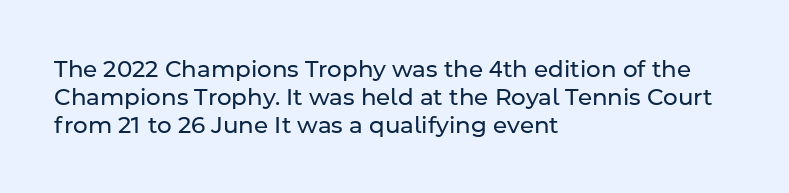
The image shows 23 px text type, upright; set left-aligned, line spacing 1.21x, normal letter spacing, not underlined.
